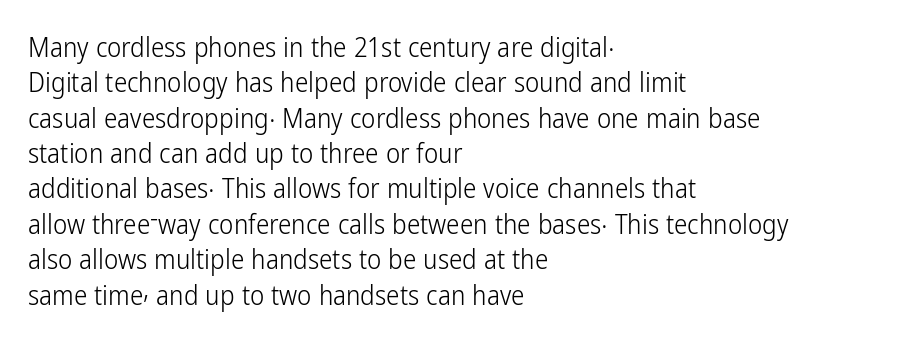
{"italic": "no", "bold": "no", "underline": "no", "align": "left", "line_spacing": "normal", "line_spacing_ratio": 1.31, "letter_spacing": "normal", "letter_spacing_em": 0.0, "glyph_px": 27}
